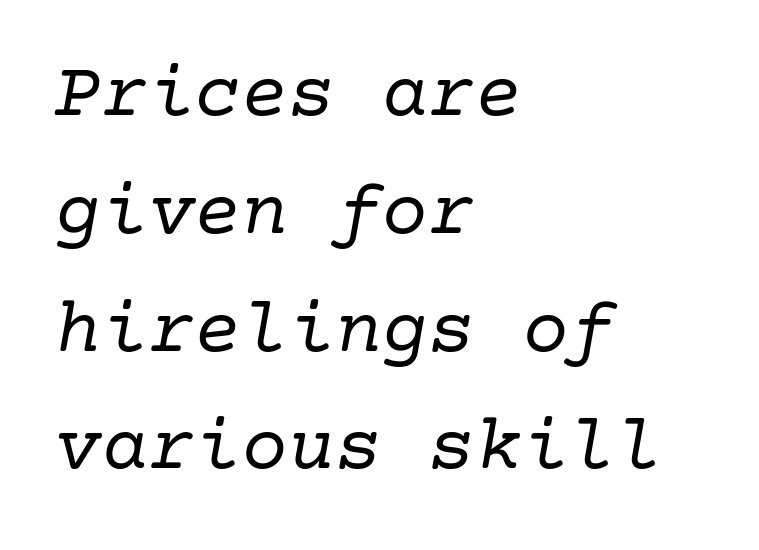
The image shows 78 px regular-weight serif type, italic (leaning right); set left-aligned, normal line spacing (1.51x), normal letter spacing, not underlined; low stroke contrast and a medium x-height.
